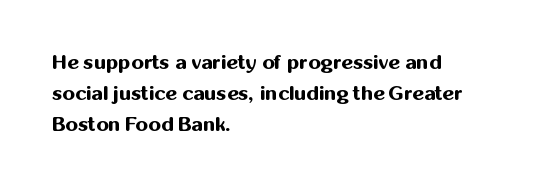
{"italic": "no", "bold": "yes", "underline": "no", "align": "left", "line_spacing": "normal", "line_spacing_ratio": 1.54, "letter_spacing": "normal", "letter_spacing_em": 0.0, "glyph_px": 20}
